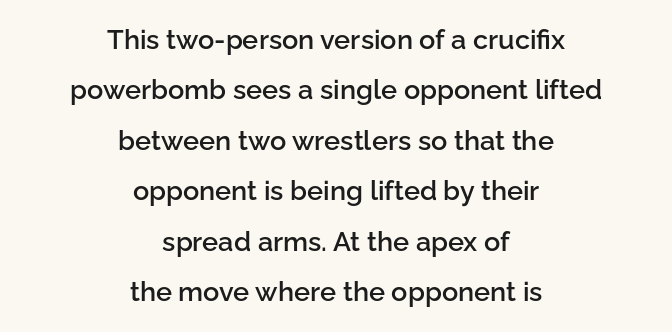
{"italic": "no", "bold": "semi", "underline": "no", "align": "center", "line_spacing_ratio": 1.87, "letter_spacing": "normal", "letter_spacing_em": 0.0, "glyph_px": 27}
